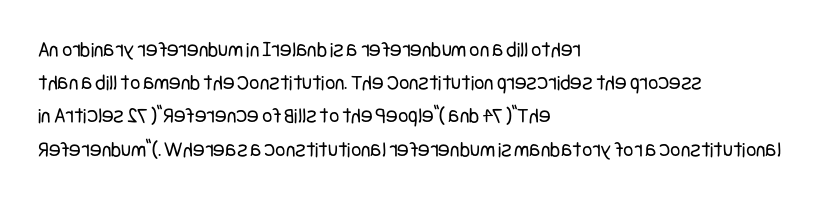
The image shows 22 px text type, upright; set left-aligned, normal line spacing (1.51x), normal letter spacing, not underlined.
